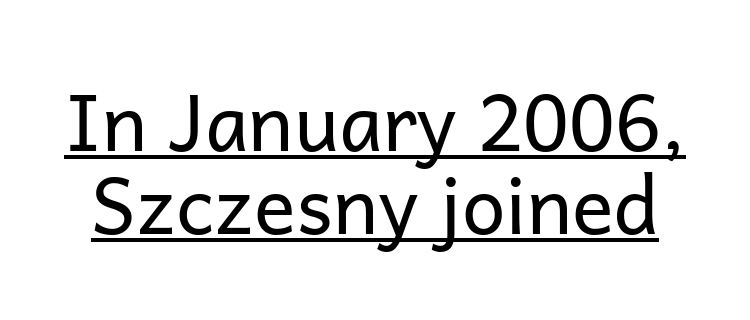
{"serif": "no", "italic": "no", "bold": "no", "weight": "regular", "width": "normal", "stroke_contrast": "low", "x_height": "medium", "monospaced": "no", "underline": "yes", "line_spacing": "tight", "line_spacing_ratio": 1.06, "letter_spacing": "normal", "letter_spacing_em": 0.0, "glyph_px": 78}
